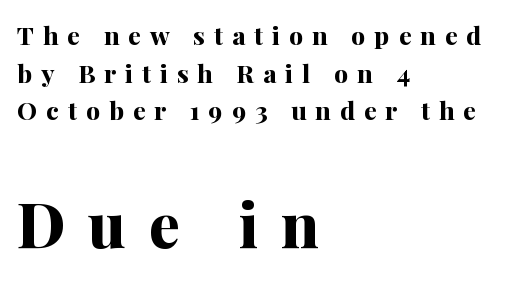
Examine the stroke ends and you'll spot serifs. The vertical gap from one line to the next is medium. The rag falls on the right side of this text block. Each letter keeps its own natural width here, so spacing adapts to shape. Caption: expanded tracking, letters set apart.
